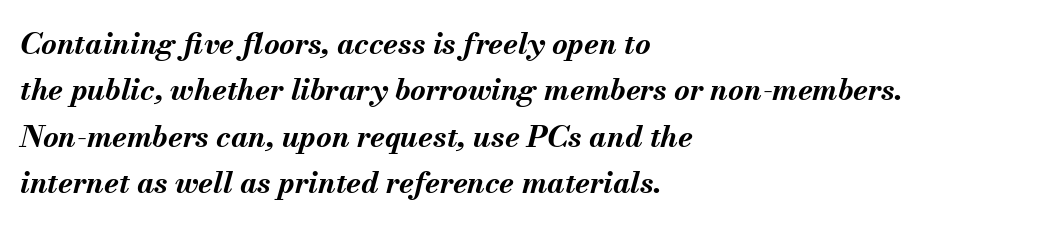
Q: Is the text bold? A: Yes.
Q: Is the text italic (slanted)? A: Yes, it leans right by about 13 degrees.
Q: Is the text underlined? A: No.
Q: How is the paragraph aligned? A: Left-aligned.
Q: Is the spacing between letters normal or unusually wide? A: Normal.
Q: Is the spacing between lines tight, normal or loose? A: Normal.
Q: Width (condensed, normal, or wide)? A: Normal.
Q: Stroke contrast? A: Medium.
Q: x-height? A: Small.
Q: Monospaced? A: No.
